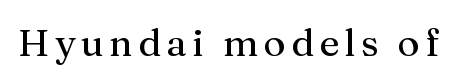
The image shows 38 px serif type, upright; set not underlined; medium stroke contrast and a medium x-height.
